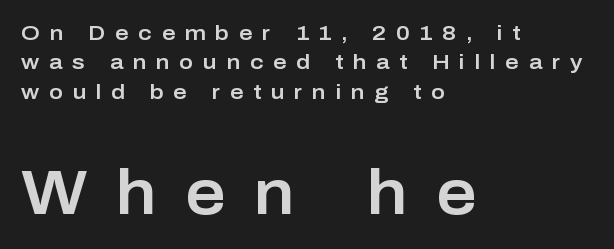
{"serif": "no", "italic": "no", "width": "normal", "stroke_contrast": "low", "x_height": "medium", "monospaced": "no", "underline": "no", "align": "left", "line_spacing": "normal", "line_spacing_ratio": 1.4, "letter_spacing": "wide", "letter_spacing_em": 0.46, "larger_block": "second", "size_ratio": 2.95, "glyph_px": 62}
